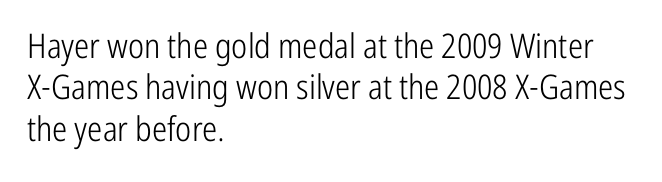
The image shows 34 px light, condensed sans-serif type, upright; set left-aligned, line spacing 1.22x, normal letter spacing, not underlined; low stroke contrast and a medium x-height.
